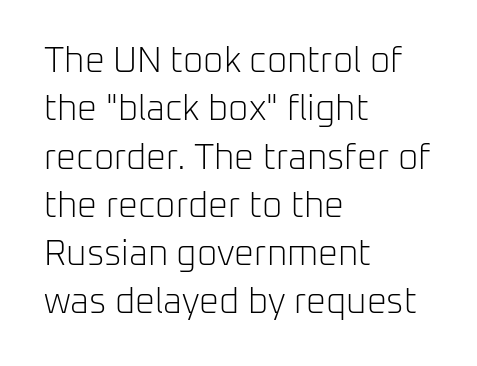
{"serif": "no", "italic": "no", "bold": "no", "weight": "light", "width": "normal", "stroke_contrast": "low", "x_height": "medium", "monospaced": "no", "underline": "no", "align": "left", "line_spacing": "normal", "line_spacing_ratio": 1.38, "letter_spacing": "normal", "letter_spacing_em": 0.0, "glyph_px": 35}
